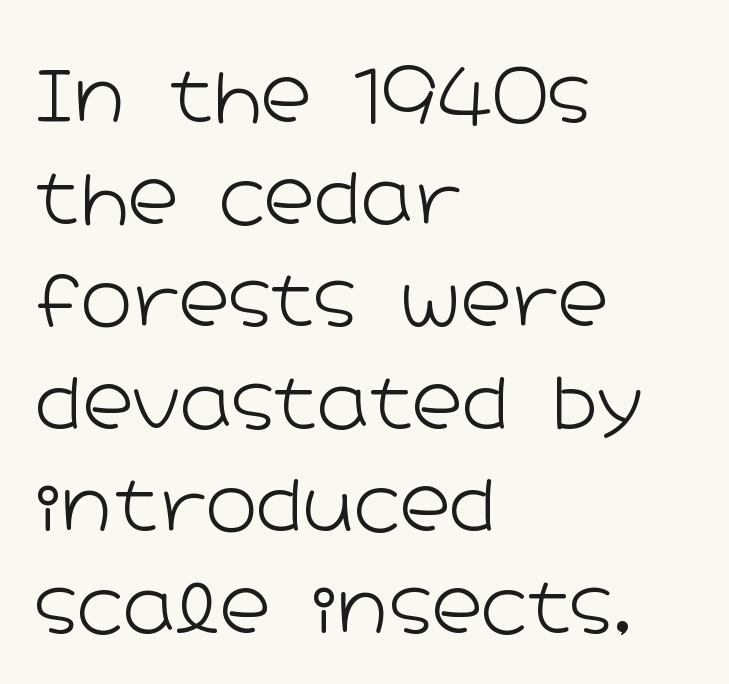
The image shows 70 px light, wide sans-serif type, upright; set left-aligned, normal line spacing (1.46x), normal letter spacing, not underlined; low stroke contrast and a medium x-height.
